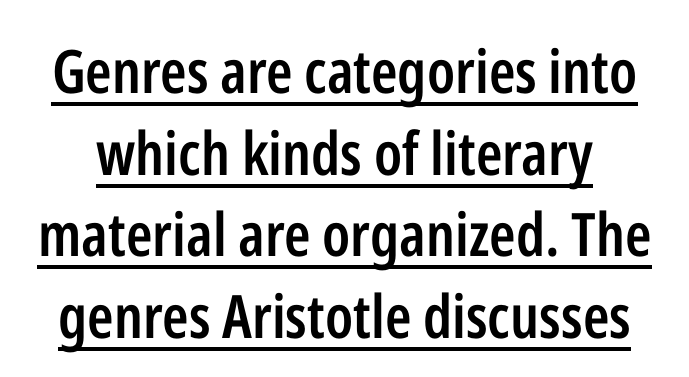
Rows of type keep a routine distance in the vertical direction. The typesetting leans somewhat heavy: a semibold. You could not count columns in this text — the font is proportionally spaced. The face used here is rendered with its standard letterfit.
